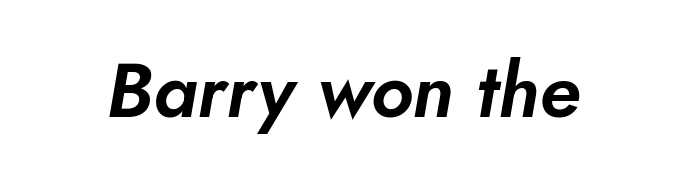
Q: Is the text italic (slanted)? A: Yes, it leans right by about 5 degrees.
Q: Is the text underlined? A: No.
Q: Is the spacing between letters normal or unusually wide? A: Normal.
Q: Width (condensed, normal, or wide)? A: Normal.
Q: Stroke contrast? A: Low.
Q: x-height? A: Small.
Q: Monospaced? A: No.
